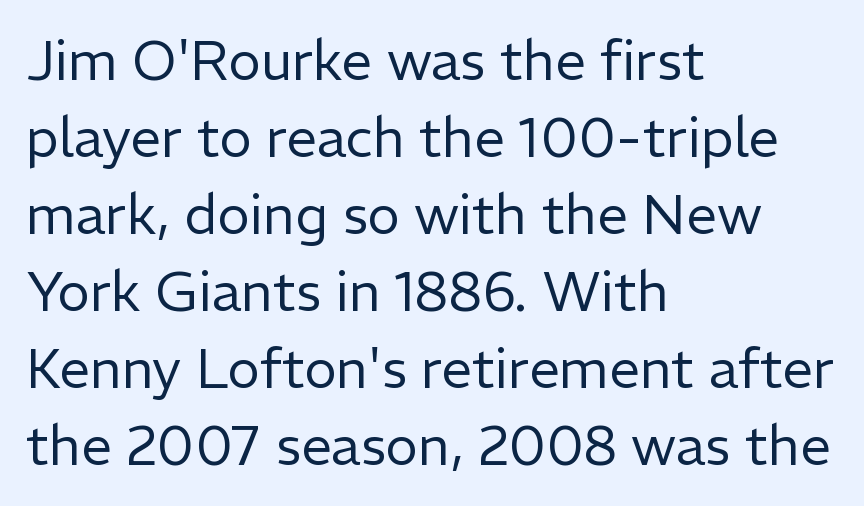
Q: Is the text bold? A: No.
Q: Is the text italic (slanted)? A: No, it is upright.
Q: Is the typeface a serif or a sans-serif typeface? A: Sans-serif.
Q: Is the text underlined? A: No.
Q: How is the paragraph aligned? A: Left-aligned.
Q: Is the spacing between letters normal or unusually wide? A: Normal.
Q: Is the spacing between lines tight, normal or loose? A: Normal.
Q: Width (condensed, normal, or wide)? A: Normal.
Q: Stroke contrast? A: Low.
Q: x-height? A: Medium.
Q: Monospaced? A: No.
